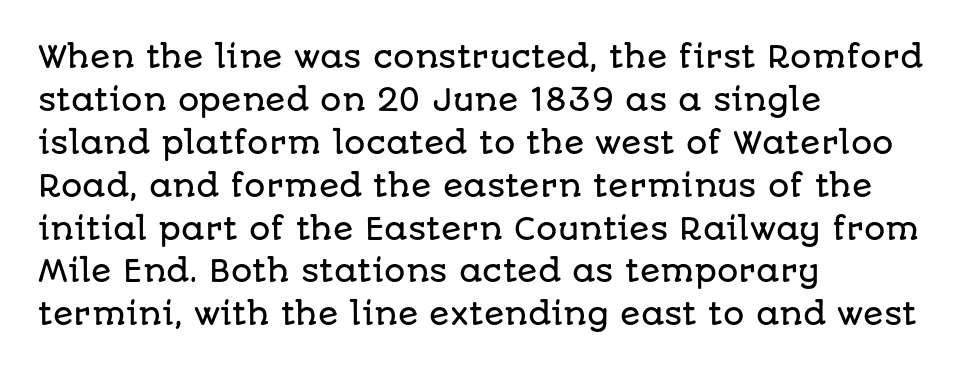
The image shows 30 px sans-serif type, upright; set left-aligned, normal line spacing (1.43x), normal letter spacing, not underlined; low stroke contrast and a large x-height.
